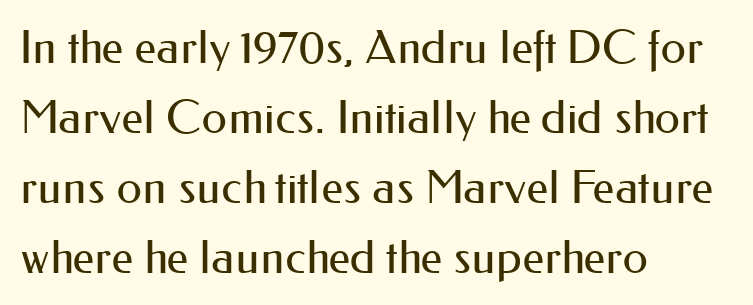
The image shows 46 px regular-weight sans-serif type, upright; set left-aligned, normal line spacing (1.52x), normal letter spacing, not underlined; medium stroke contrast and a small x-height.
